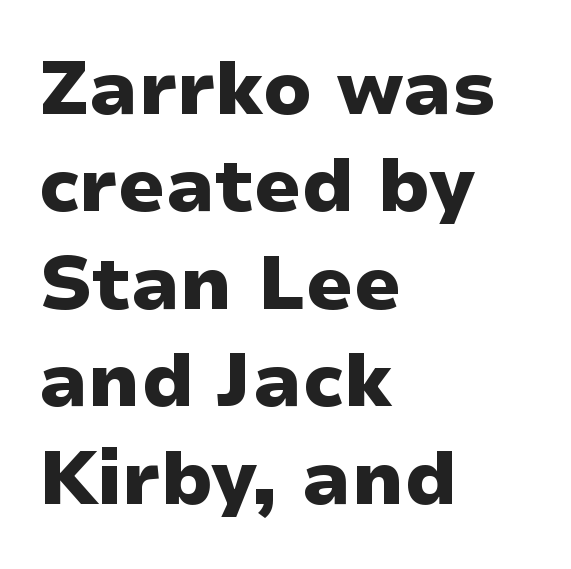
Q: Is the text bold? A: Yes.
Q: Is the text italic (slanted)? A: No, it is upright.
Q: Is the typeface a serif or a sans-serif typeface? A: Sans-serif.
Q: Is the text underlined? A: No.
Q: How is the paragraph aligned? A: Left-aligned.
Q: Is the spacing between letters normal or unusually wide? A: Normal.
Q: Is the spacing between lines tight, normal or loose? A: Normal.
Q: Width (condensed, normal, or wide)? A: Wide.
Q: Stroke contrast? A: Low.
Q: x-height? A: Medium.
Q: Monospaced? A: No.
